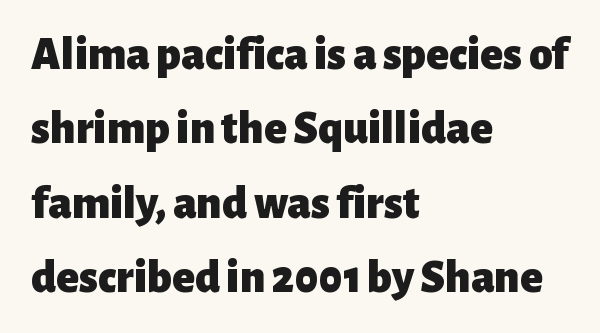
The axis of the letterforms is exactly vertical. The rendering anchors every line to the left-hand side. The lines sit at an ordinary, default distance from one another. Look at the bottom of the vertical strokes: they stop flat, with no serifs. Check under the words: just untouched page. Short note: letters normally spaced.
